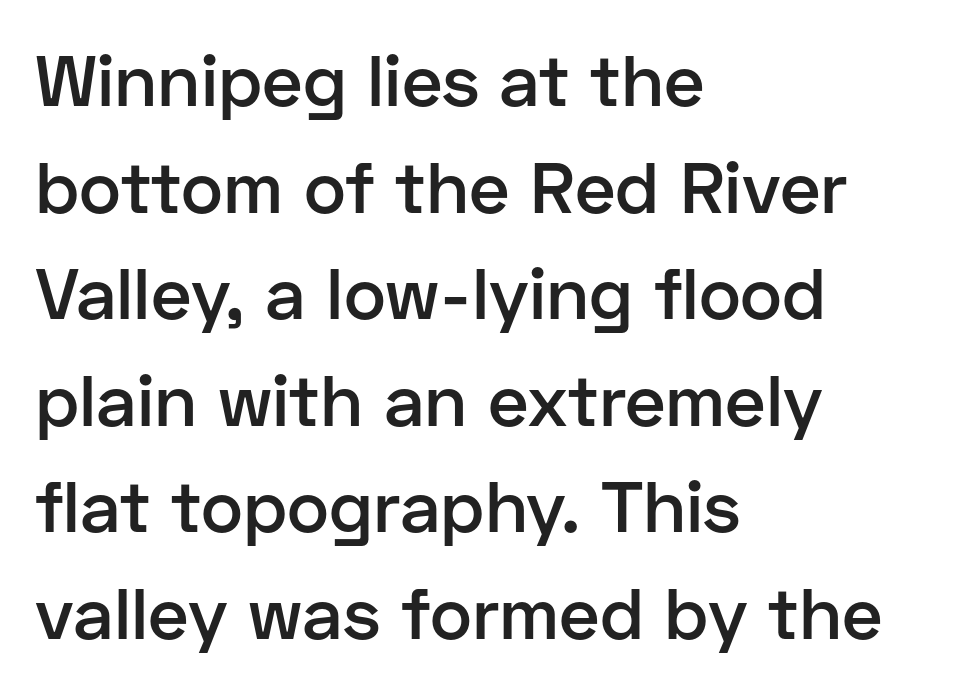
The passage shown is typed in a proportional face where columns would drift. The typeface chosen for these lines omits serifs. Do the letters lean? They stand straight. Nobody touched the tracking dial on this one. Is there much room between lines? A standard amount, neither cramped nor airy. The strokes are fattened partway — semibold, not bold.
